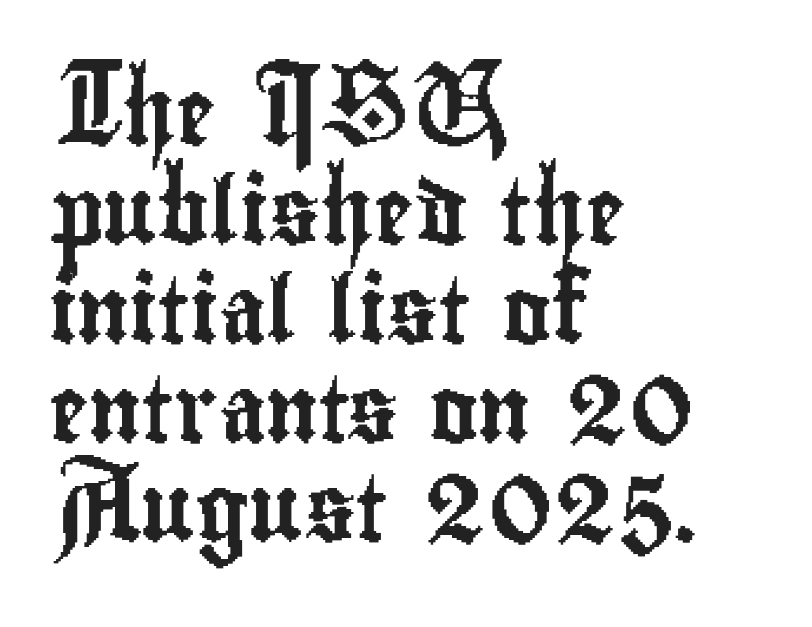
{"serif": "no", "italic": "no", "width": "condensed", "stroke_contrast": "low", "x_height": "small", "monospaced": "no", "underline": "no", "align": "left", "line_spacing": "normal", "line_spacing_ratio": 1.5, "letter_spacing": "normal", "letter_spacing_em": 0.0, "glyph_px": 66}
